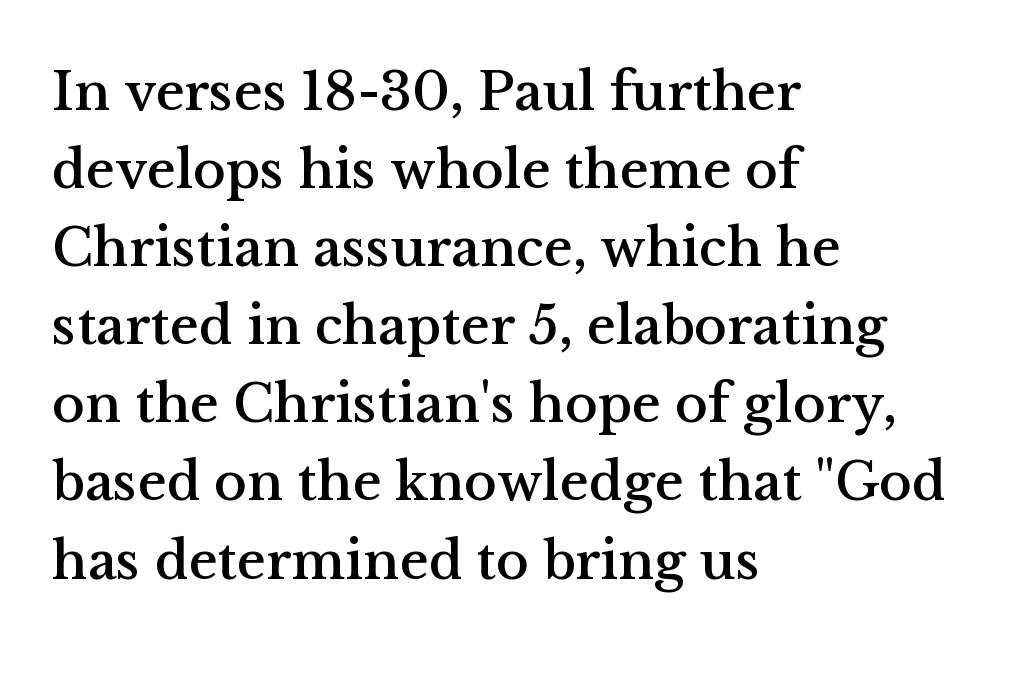
Q: Is the text italic (slanted)? A: No, it is upright.
Q: Is the typeface a serif or a sans-serif typeface? A: Serif.
Q: Is the text underlined? A: No.
Q: How is the paragraph aligned? A: Left-aligned.
Q: Is the spacing between letters normal or unusually wide? A: Normal.
Q: Is the spacing between lines tight, normal or loose? A: Normal.
Q: Width (condensed, normal, or wide)? A: Normal.
Q: Stroke contrast? A: Medium.
Q: x-height? A: Medium.
Q: Monospaced? A: No.
